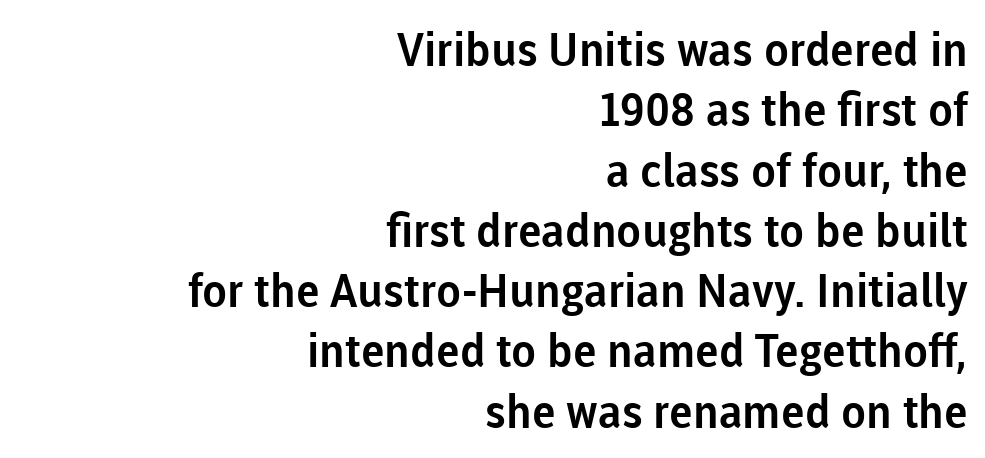
The image shows 46 px sans-serif type, upright; set right-aligned, normal line spacing (1.31x), normal letter spacing, not underlined; low stroke contrast and a medium x-height.
